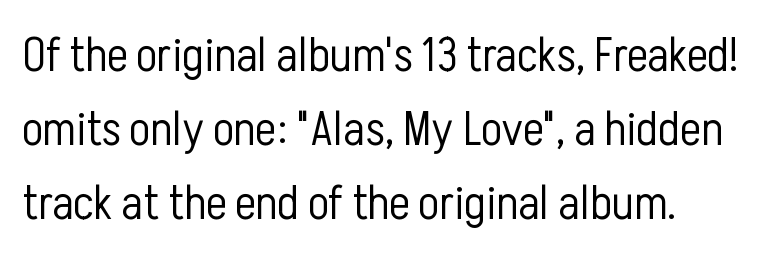
Short note: letters normally spaced. The rendering uses natural spacing where letterforms have individual widths. Rule under the text: the space is simply empty. Each new line begins a customary step beneath the previous one.
